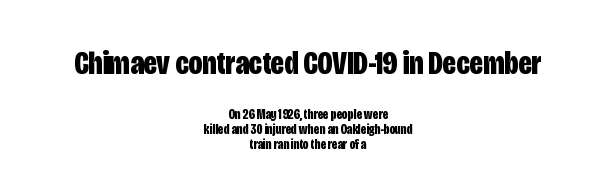
Q: Is the text bold? A: Yes.
Q: Is the text italic (slanted)? A: No, it is upright.
Q: Is the typeface a serif or a sans-serif typeface? A: Sans-serif.
Q: Is the text underlined? A: No.
Q: How is the paragraph aligned? A: Centered.
Q: Is the spacing between letters normal or unusually wide? A: Normal.
Q: Is the spacing between lines tight, normal or loose? A: Tight.
Q: Which block of text is set in a larger size, the first (top) or the second (bottom)? A: The first (top) one.
Q: Width (condensed, normal, or wide)? A: Condensed.
Q: Stroke contrast? A: Low.
Q: x-height? A: Large.
Q: Monospaced? A: No.
